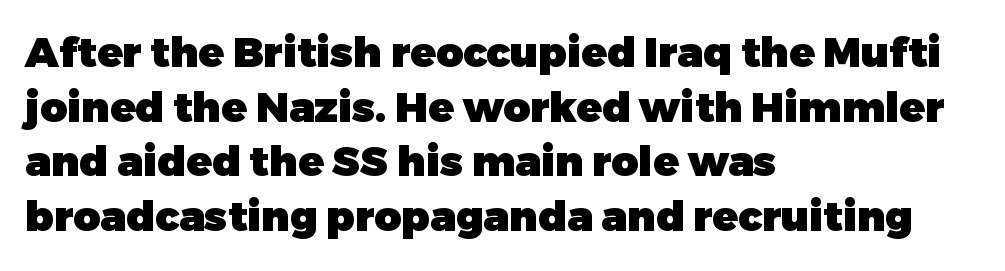
Q: Is the text bold? A: Yes.
Q: Is the text italic (slanted)? A: No, it is upright.
Q: Is the typeface a serif or a sans-serif typeface? A: Sans-serif.
Q: Is the text underlined? A: No.
Q: How is the paragraph aligned? A: Left-aligned.
Q: Is the spacing between letters normal or unusually wide? A: Normal.
Q: Is the spacing between lines tight, normal or loose? A: Normal.
Q: Width (condensed, normal, or wide)? A: Normal.
Q: Stroke contrast? A: Low.
Q: x-height? A: Medium.
Q: Monospaced? A: No.
